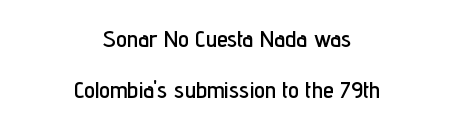
The image shows 24 px text type, upright; set centered, loose line spacing (2.13x), normal letter spacing, not underlined.
